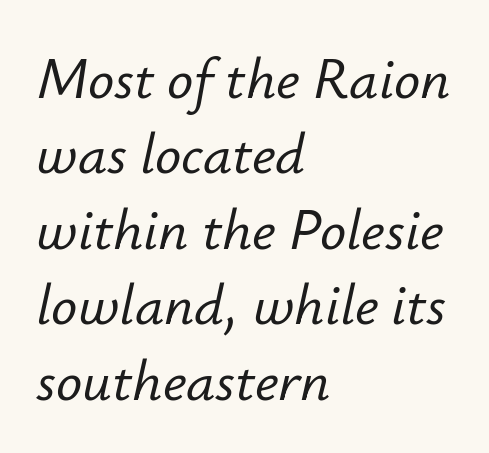
What's the leading like? Ordinary, nothing unusual. The rendering anchors every line to the left-hand side. Varying glyph widths throughout — classic text-font behaviour. What stands out about the letter spacing? Nothing — it is the standard amount. Would a proofreader flag this as italicized? Yes. Letters rest on an invisible, unmarked baseline.
